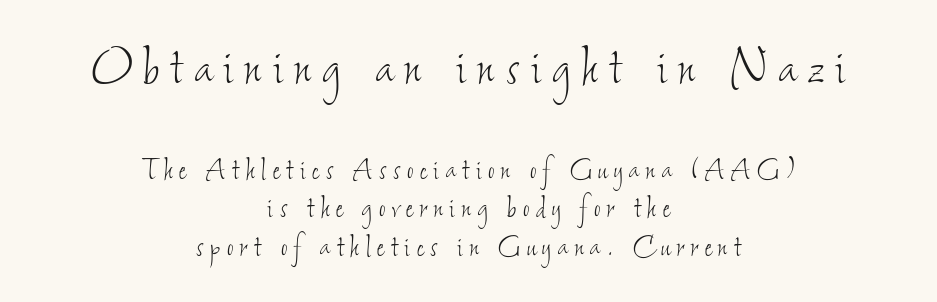
{"bold": "no", "weight": "thin", "width": "condensed", "stroke_contrast": "low", "x_height": "small", "monospaced": "no", "underline": "no", "align": "center", "line_spacing": "tight", "line_spacing_ratio": 1.1, "larger_block": "first", "size_ratio": 1.77, "glyph_px": 62}
